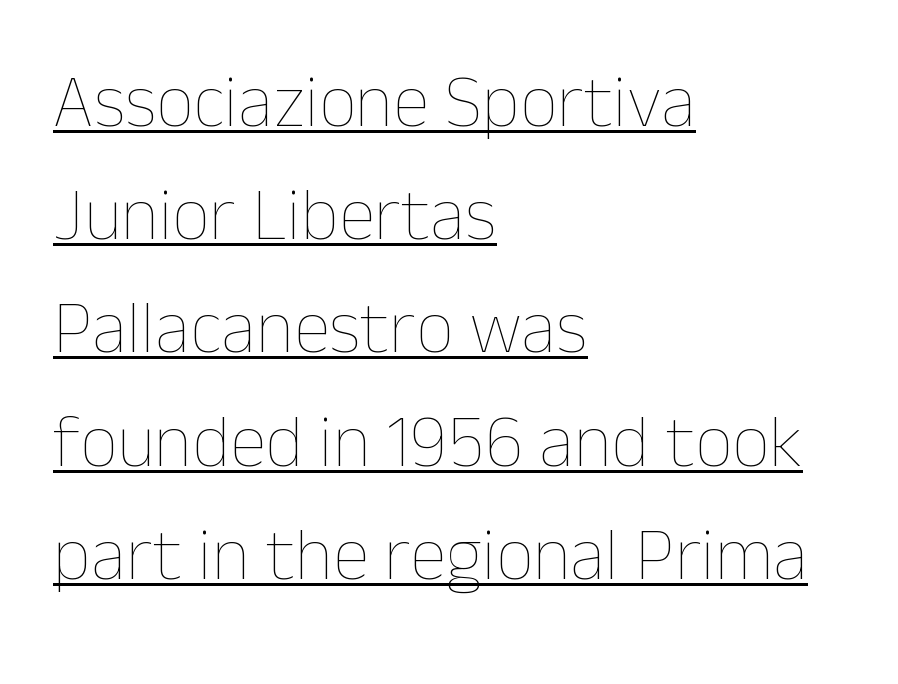
Q: Is the text bold? A: No.
Q: Is the text italic (slanted)? A: No, it is upright.
Q: Is the text underlined? A: Yes.
Q: How is the paragraph aligned? A: Left-aligned.
Q: Is the spacing between letters normal or unusually wide? A: Normal.
Q: Is the spacing between lines tight, normal or loose? A: Normal.
Q: Width (condensed, normal, or wide)? A: Normal.
Q: Stroke contrast? A: Low.
Q: x-height? A: Medium.
Q: Monospaced? A: No.
